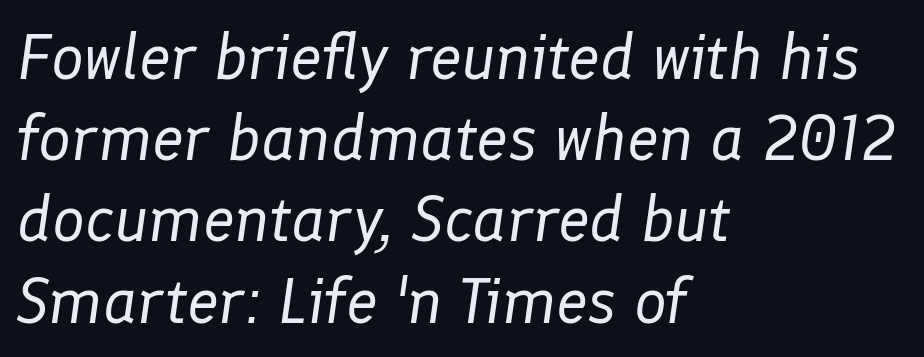
Q: Is the text bold? A: No.
Q: Is the text italic (slanted)? A: Yes, it leans right by about 8 degrees.
Q: Is the text underlined? A: No.
Q: How is the paragraph aligned? A: Left-aligned.
Q: Is the spacing between letters normal or unusually wide? A: Normal.
Q: Is the spacing between lines tight, normal or loose? A: Normal.
Q: Width (condensed, normal, or wide)? A: Normal.
Q: Stroke contrast? A: Low.
Q: x-height? A: Medium.
Q: Monospaced? A: No.
